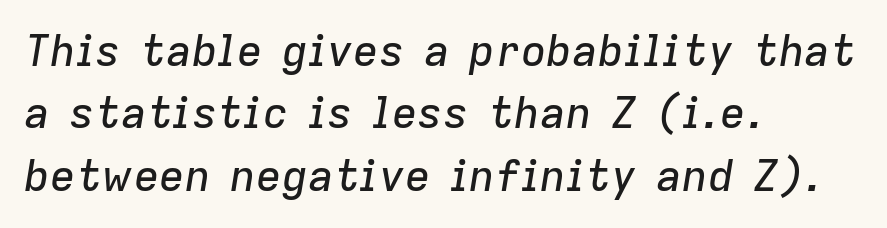
{"italic": "yes", "lean": "right", "slant_degrees": 9, "width": "normal", "stroke_contrast": "low", "x_height": "medium", "monospaced": "no", "underline": "no", "align": "left", "line_spacing": "normal", "line_spacing_ratio": 1.45, "letter_spacing": "normal", "letter_spacing_em": 0.0, "glyph_px": 43}
